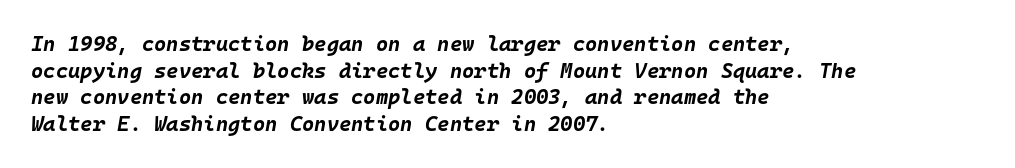
{"italic": "yes", "lean": "right", "slant_degrees": 10, "bold": "yes", "underline": "no", "align": "left", "line_spacing": "normal", "line_spacing_ratio": 1.27, "letter_spacing": "normal", "letter_spacing_em": 0.0, "glyph_px": 21}
